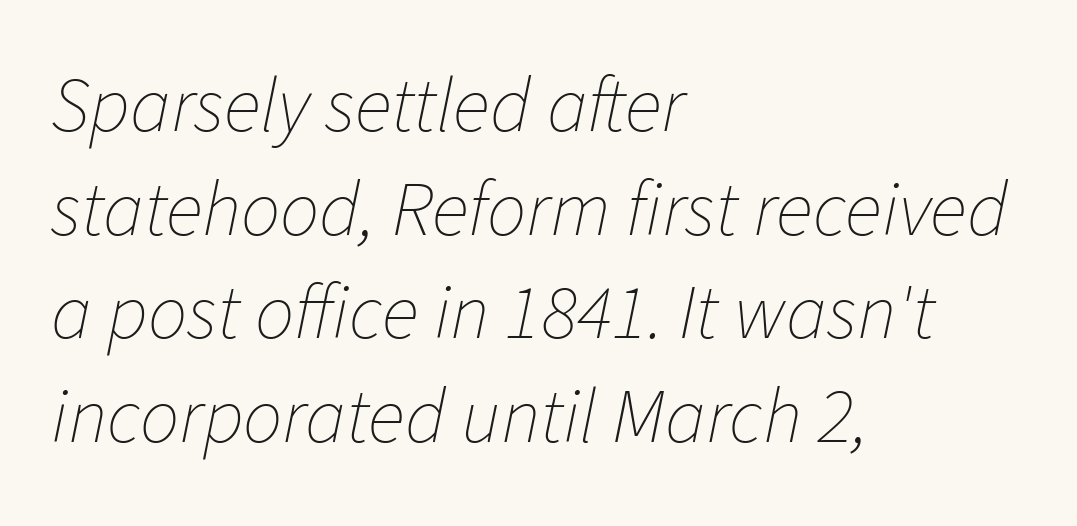
The setting favours the left margin, as ordinary paragraphs usually do. Letter spacing: default. The passage shown stacks its lines at a standard gap. The lettering tilts uniformly, giving the passage an italic look. Rule under the text: the space is simply empty. Here the designer chose a conventional face with non-uniform glyph widths.
